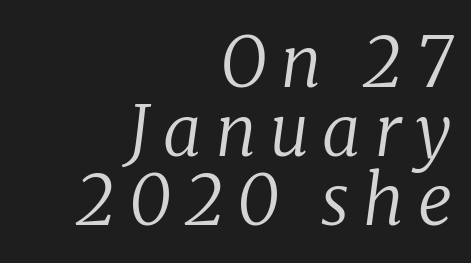
The rendering uses natural spacing where letterforms have individual widths. The passage shown is not underscored anywhere. Observe the wide spacing: letters keep a clear distance from each other. Italic? Definitely — the glyphs are oblique.
